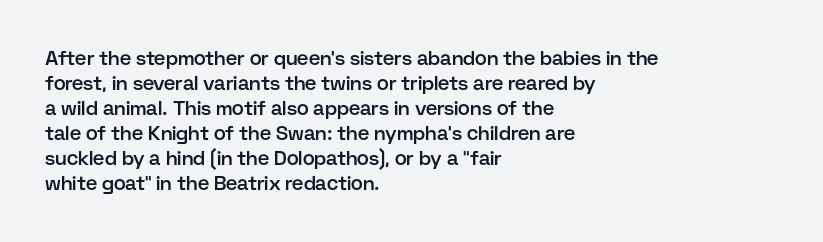
{"italic": "no", "bold": "semi", "underline": "no", "align": "left", "line_spacing": "normal", "line_spacing_ratio": 1.25, "letter_spacing": "normal", "letter_spacing_em": 0.0, "glyph_px": 20}
